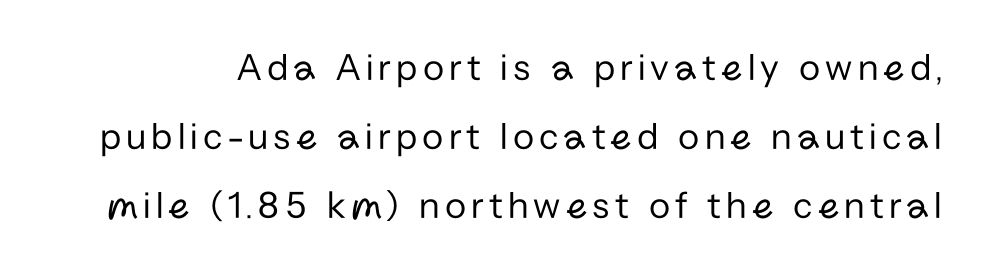
Q: Is the text bold? A: No.
Q: Is the text italic (slanted)? A: No, it is upright.
Q: Is the typeface a serif or a sans-serif typeface? A: Sans-serif.
Q: Is the text underlined? A: No.
Q: Width (condensed, normal, or wide)? A: Normal.
Q: Stroke contrast? A: Low.
Q: x-height? A: Medium.
Q: Monospaced? A: No.
